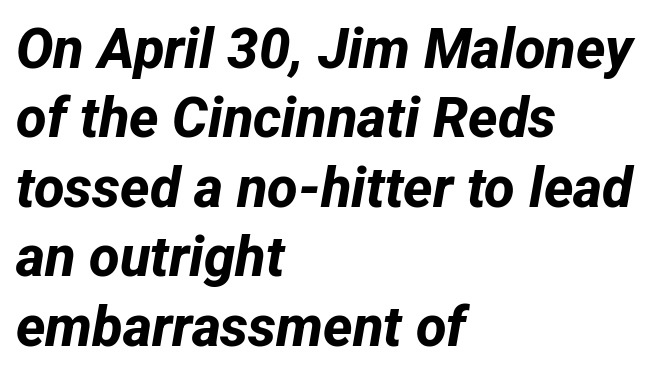
Visually the block forms a straight wall on the left and a jagged coastline on the right. Quick note: underline off. Stroke thickness is high; the sample reads as a true bold. The letterforms sit shoulder to shoulder at normal distance. Is this a fixed-width face? No — the glyphs have proportional, varying widths. Look at the bottom of the vertical strokes: they stop flat, with no serifs.
